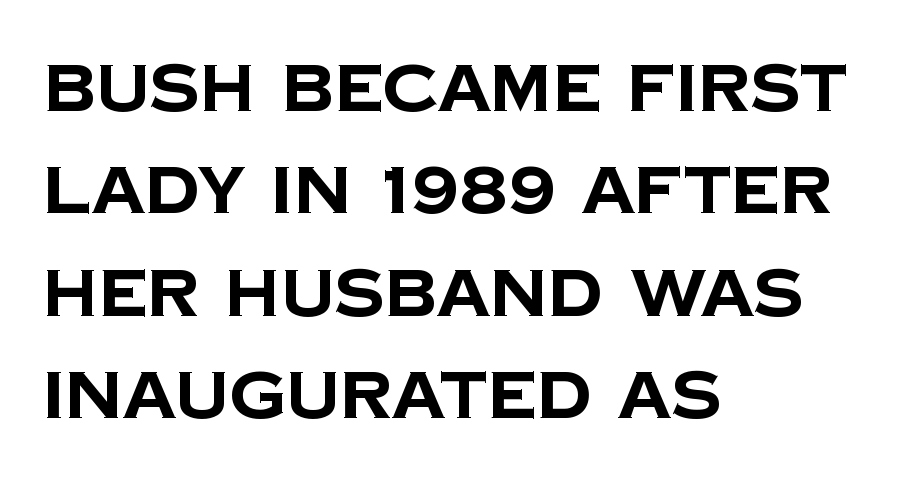
Q: Is the text bold? A: Yes.
Q: Is the typeface a serif or a sans-serif typeface? A: Sans-serif.
Q: Is the text underlined? A: No.
Q: How is the paragraph aligned? A: Left-aligned.
Q: Is the spacing between letters normal or unusually wide? A: Normal.
Q: Is the spacing between lines tight, normal or loose? A: Normal.
Q: Width (condensed, normal, or wide)? A: Normal.
Q: Stroke contrast? A: Low.
Q: x-height? A: Large.
Q: Monospaced? A: No.
